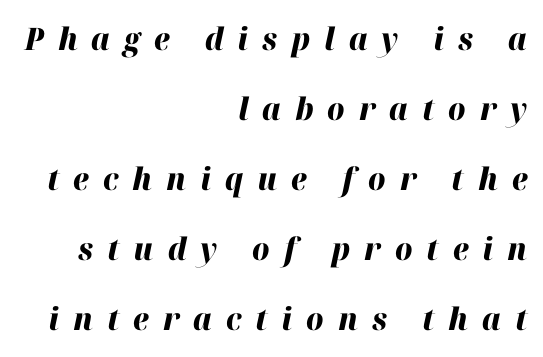
Type without underlining. The lines in this sample share a right terminus and differ only in where they begin. The letters are slanted; this is an italic face. Honestly, the rows look like they've been pulled way apart. Think of a printed novel: that variable character pitch is what you see here. Inter-character spacing is expanded well beyond the font's built-in metrics.
